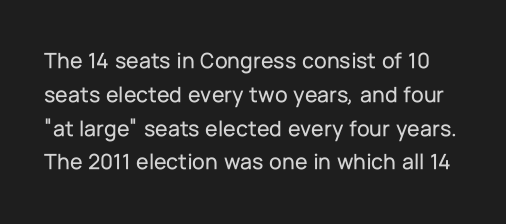
The image shows 23 px text type, upright; set normal line spacing (1.47x), normal letter spacing, not underlined.
